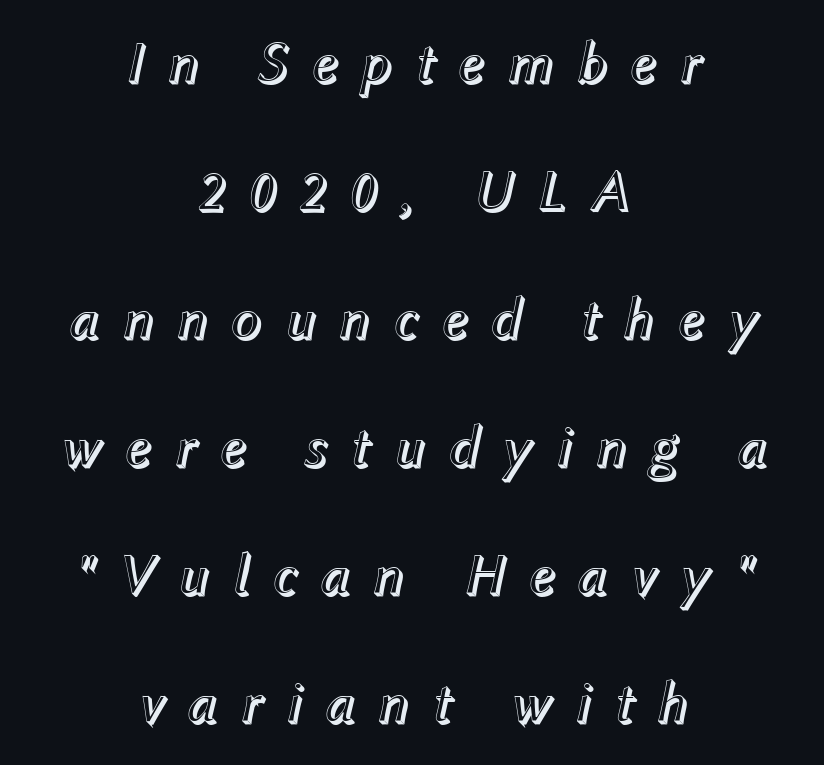
The image shows 59 px text type, italic (leaning right); set centered, loose line spacing (2.17x), unusually wide letter spacing (+0.36 em), not underlined; a medium x-height.
